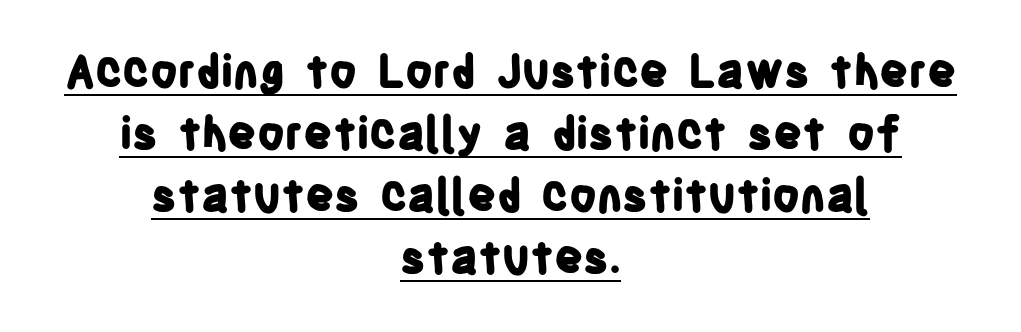
The image shows 45 px bold, condensed sans-serif type, upright; set centered, normal line spacing (1.38x), normal letter spacing, underlined; low stroke contrast and a large x-height.
